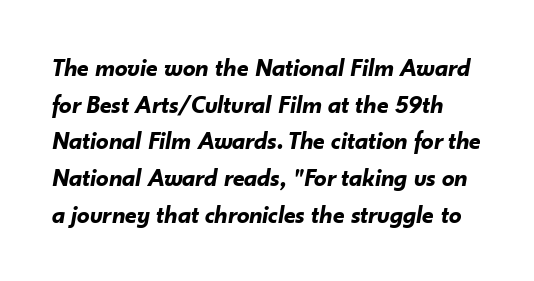
Q: Is the text bold? A: Yes.
Q: Is the text italic (slanted)? A: Yes, it leans right by about 10 degrees.
Q: Is the text underlined? A: No.
Q: Is the spacing between letters normal or unusually wide? A: Normal.
Q: Is the spacing between lines tight, normal or loose? A: Normal.
